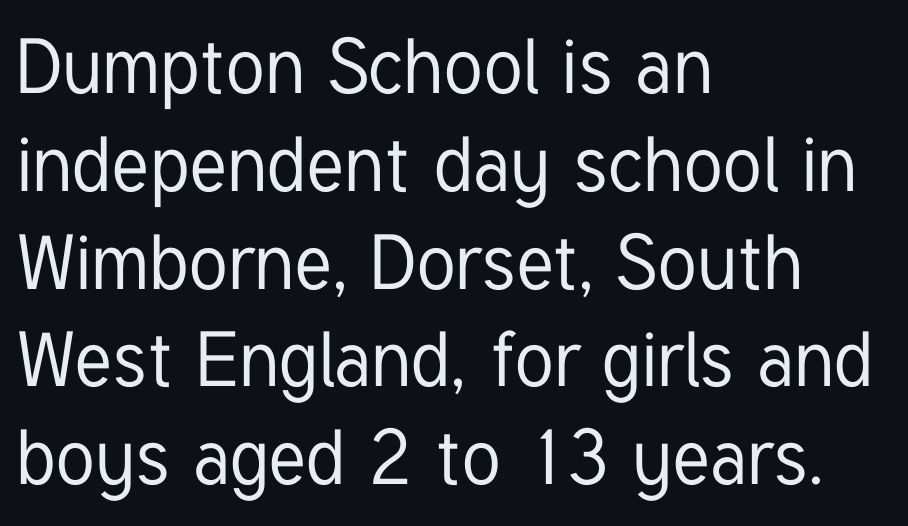
{"serif": "no", "italic": "no", "width": "condensed", "stroke_contrast": "low", "x_height": "medium", "monospaced": "no", "underline": "no", "align": "left", "line_spacing": "normal", "line_spacing_ratio": 1.27, "letter_spacing": "normal", "letter_spacing_em": 0.0, "glyph_px": 77}
